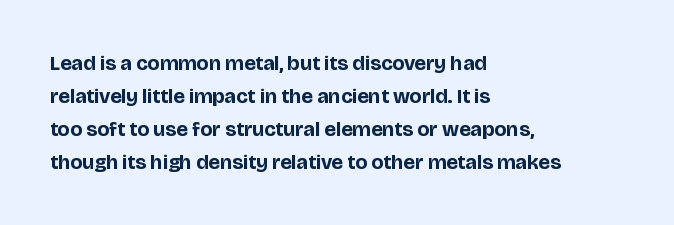
Q: Is the text bold? A: Yes.
Q: Is the text italic (slanted)? A: No, it is upright.
Q: Is the text underlined? A: No.
Q: How is the paragraph aligned? A: Left-aligned.
Q: Is the spacing between letters normal or unusually wide? A: Normal.
Q: Is the spacing between lines tight, normal or loose? A: Normal.
